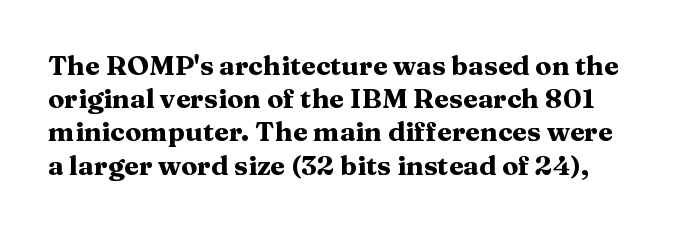
The image shows 27 px bold type, upright; set line spacing 1.23x, normal letter spacing, not underlined.
